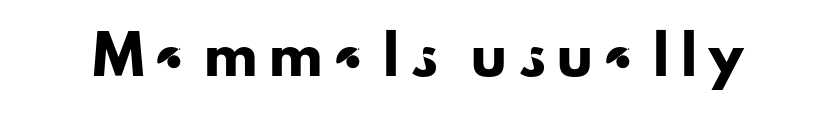
The image shows 36 px sans-serif type, upright; set unusually wide letter spacing (+0.33 em), not underlined; low stroke contrast and a small x-height.
